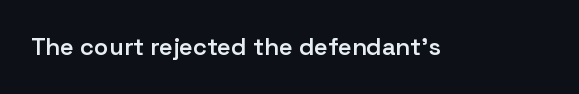
Quick note: underline off. Rendered with straight, roman letterforms. Each word holds together tightly as a unit, with standard inter-letter gaps. Slightly chunky letters — semibold, I'd say, not full bold.
